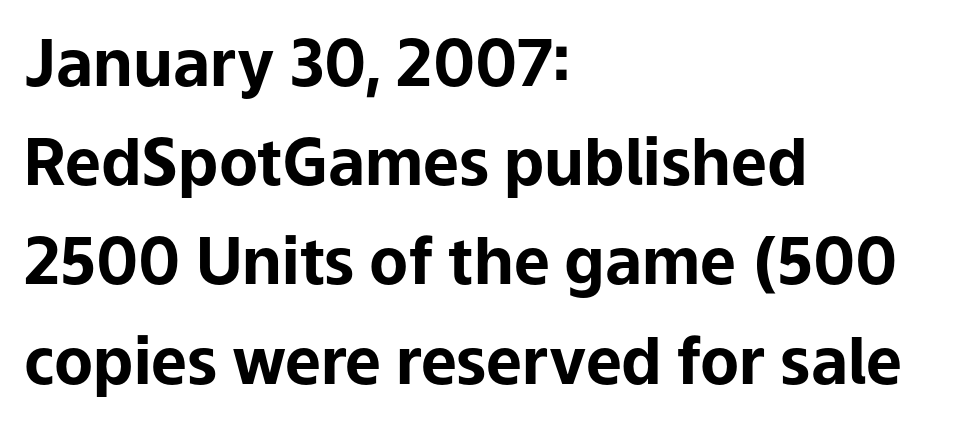
Grotesque or geometric, the face here clearly has no serifs. Successive baselines arrive at the customary interval. In terms of posture, this sample is upright. The setting favours the left margin, as ordinary paragraphs usually do.
